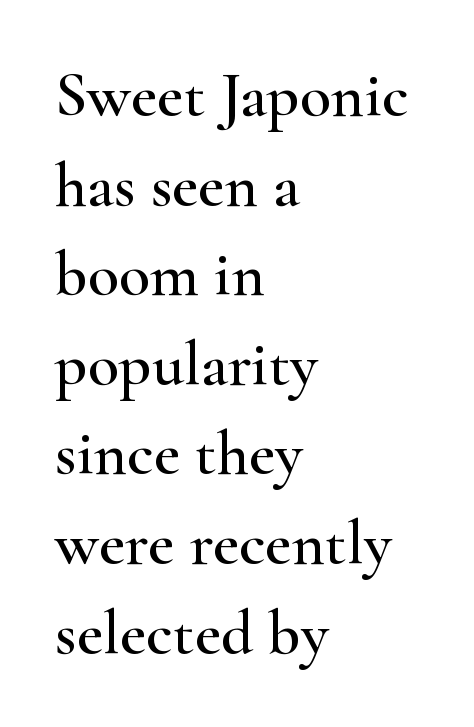
{"serif": "yes", "italic": "no", "width": "wide", "stroke_contrast": "high", "x_height": "small", "monospaced": "no", "underline": "no", "align": "left", "line_spacing": "normal", "line_spacing_ratio": 1.4, "letter_spacing": "normal", "letter_spacing_em": 0.0, "glyph_px": 64}
